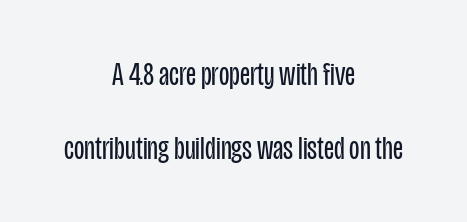
Q: Is the text bold? A: No.
Q: Is the text italic (slanted)? A: No, it is upright.
Q: Is the typeface a serif or a sans-serif typeface? A: Sans-serif.
Q: Is the text underlined? A: No.
Q: How is the paragraph aligned? A: Centered.
Q: Is the spacing between letters normal or unusually wide? A: Normal.
Q: Is the spacing between lines tight, normal or loose? A: Loose.
Q: Width (condensed, normal, or wide)? A: Condensed.
Q: Stroke contrast? A: Low.
Q: x-height? A: Large.
Q: Monospaced? A: No.
